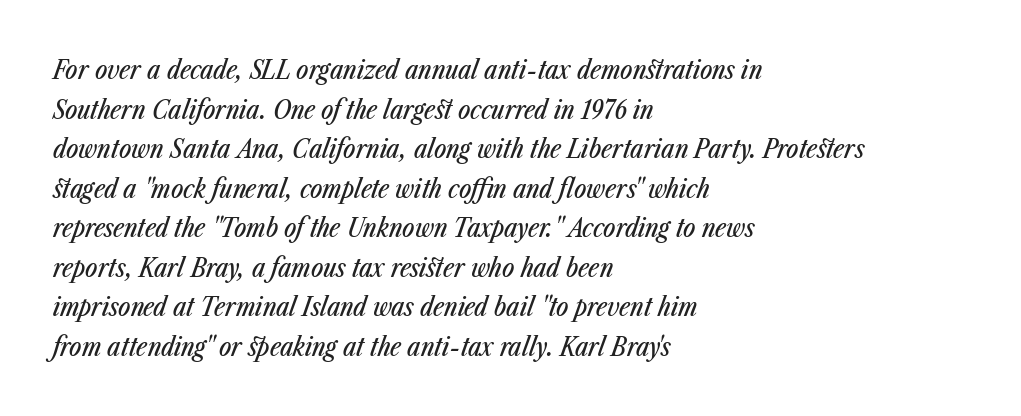
The tracking reads as untouched default to a designer's eye. Has an underline been added? It has not. Looking at the ascenders, they clearly lean. This sample is left-justified, so line endings fall wherever the words run out. Does the leading feel generous? No, just average.
